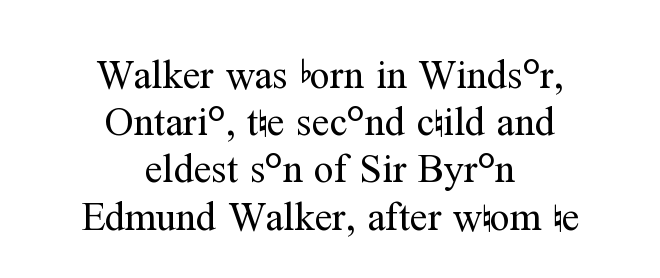
These lines were composed using upright roman letters. Descenders hang freely into open space. Heft: none added — not bold. Between one letter and the next there's only the usual sliver of space. A student would call this center alignment; a typographer would say set centered.
